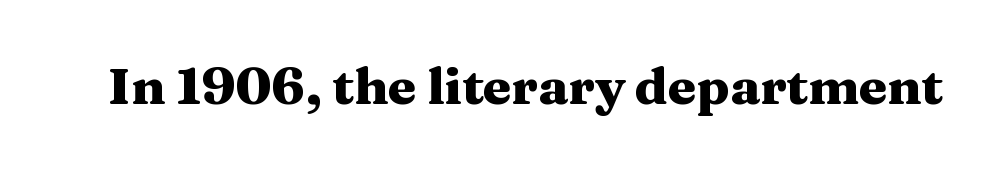
Q: Is the text bold? A: Yes.
Q: Is the text italic (slanted)? A: No, it is upright.
Q: Is the typeface a serif or a sans-serif typeface? A: Serif.
Q: Is the text underlined? A: No.
Q: Is the spacing between letters normal or unusually wide? A: Normal.
Q: Width (condensed, normal, or wide)? A: Wide.
Q: Stroke contrast? A: Medium.
Q: x-height? A: Medium.
Q: Monospaced? A: No.
